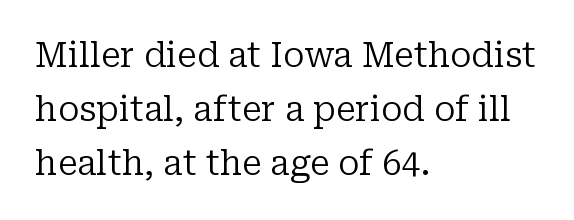
Q: Is the text bold? A: No.
Q: Is the text italic (slanted)? A: No, it is upright.
Q: Is the typeface a serif or a sans-serif typeface? A: Serif.
Q: Is the text underlined? A: No.
Q: How is the paragraph aligned? A: Left-aligned.
Q: Is the spacing between letters normal or unusually wide? A: Normal.
Q: Is the spacing between lines tight, normal or loose? A: Normal.
Q: Width (condensed, normal, or wide)? A: Normal.
Q: Stroke contrast? A: Low.
Q: x-height? A: Medium.
Q: Monospaced? A: No.
